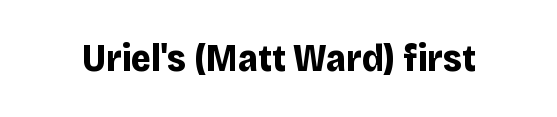
Each letter keeps its own natural width here, so spacing adapts to shape. Descenders hang freely into open space. Observe the ordinary spacing: letters are neighbours, not strangers. These lines were composed using upright roman letters. The designer went with a sans here, leaving each stem footless.
